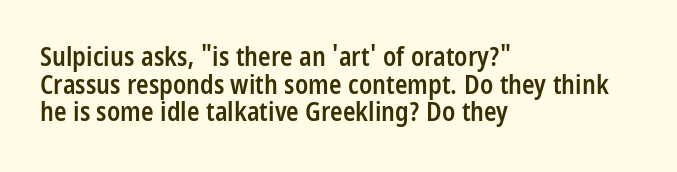
{"italic": "no", "bold": "semi", "underline": "no", "align": "left", "line_spacing": "tight", "line_spacing_ratio": 1.06, "letter_spacing": "normal", "letter_spacing_em": 0.0, "glyph_px": 26}
